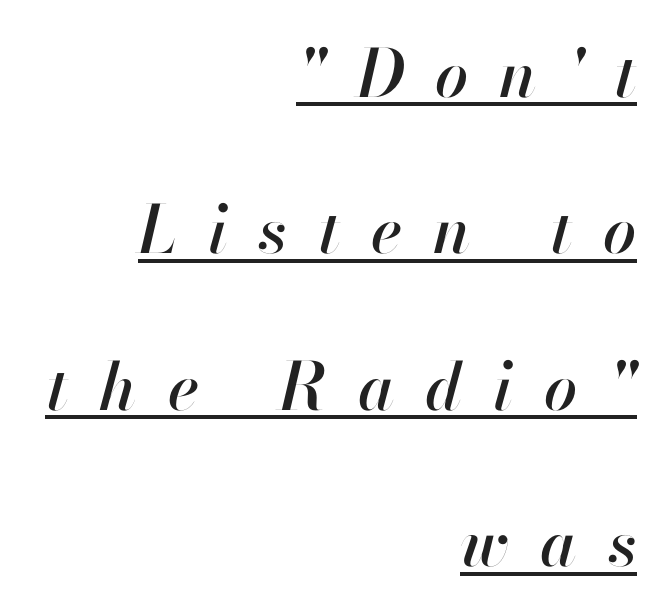
{"italic": "yes", "lean": "right", "slant_degrees": 13, "width": "normal", "stroke_contrast": "high", "x_height": "small", "monospaced": "no", "underline": "yes", "align": "right", "line_spacing": "loose", "line_spacing_ratio": 2.37, "letter_spacing": "wide", "letter_spacing_em": 0.47, "glyph_px": 66}
